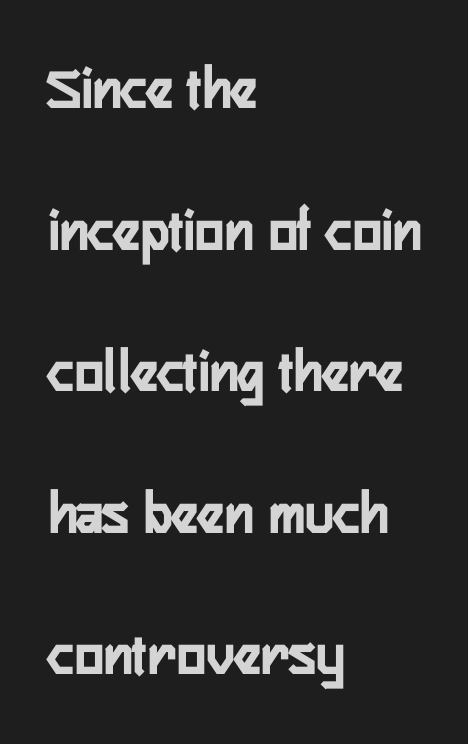
{"serif": "no", "italic": "no", "bold": "yes", "weight": "semibold", "width": "condensed", "stroke_contrast": "low", "x_height": "medium", "monospaced": "no", "underline": "no", "align": "left", "line_spacing": "loose", "line_spacing_ratio": 2.32, "letter_spacing": "normal", "letter_spacing_em": 0.0, "glyph_px": 61}
